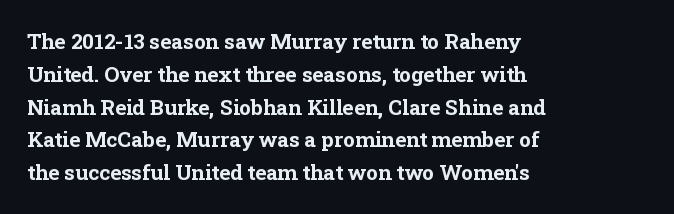
The image shows 21 px bold type, upright; set left-aligned, normal line spacing (1.56x), normal letter spacing, not underlined.
